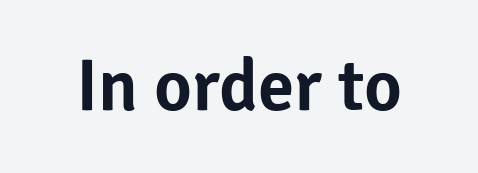
{"serif": "no", "italic": "no", "width": "normal", "stroke_contrast": "low", "x_height": "medium", "monospaced": "no", "underline": "no", "letter_spacing": "normal", "letter_spacing_em": 0.0, "glyph_px": 73}
